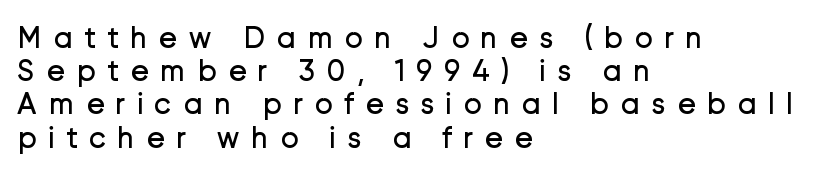
{"serif": "no", "italic": "no", "bold": "no", "weight": "regular", "width": "normal", "stroke_contrast": "low", "x_height": "medium", "monospaced": "no", "underline": "no", "align": "left", "line_spacing": "tight", "line_spacing_ratio": 1.07, "letter_spacing": "wide", "letter_spacing_em": 0.36, "glyph_px": 31}
